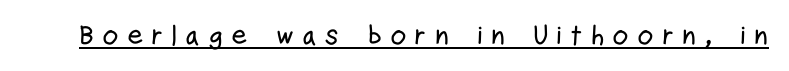
What kind of face is this? One without serifs — a sans. The letters advance in unequal steps, a hallmark of proportional type. A rule runs beneath these lines of type. Posture: upright roman.
